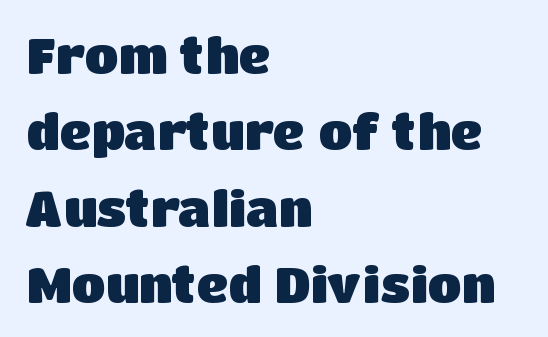
The image shows 49 px heavy sans-serif type, upright; set left-aligned, normal line spacing (1.56x), normal letter spacing, not underlined; low stroke contrast and a large x-height.
